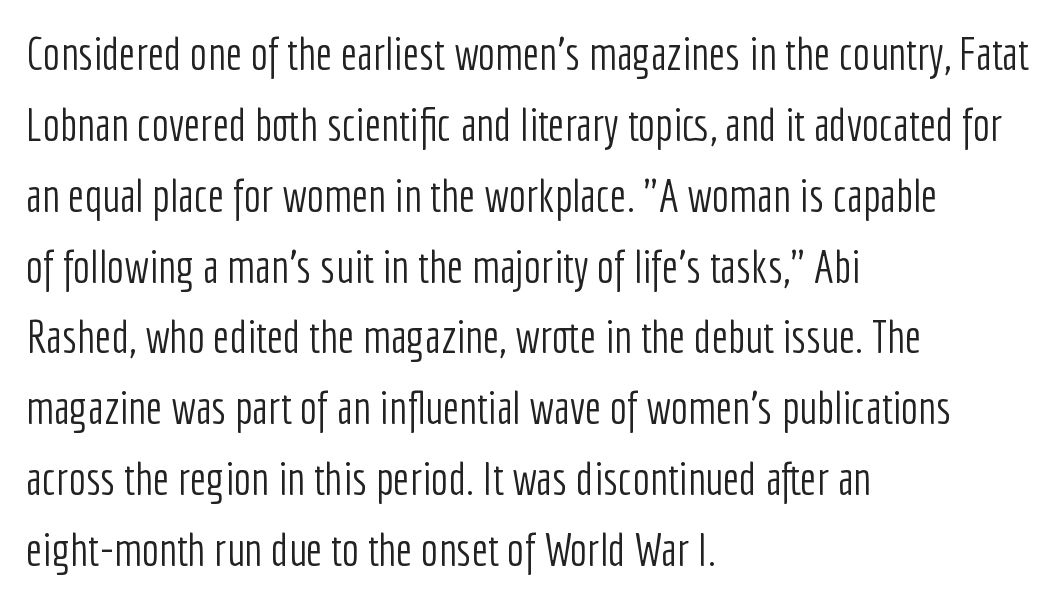
Each line starts at the same left margin while the right side varies. Each letter keeps its own natural width here, so spacing adapts to shape. A clean baseline with only descenders dipping below it. Is the letter spacing exaggerated? No — it looks like the ordinary default. The weight would be labelled regular, book, light, or lighter still. Look at the bottom of the vertical strokes: they stop flat, with no serifs.
